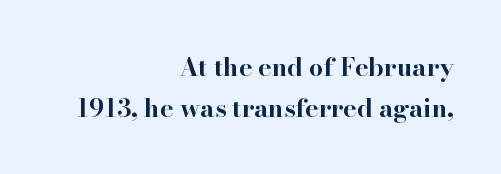
{"italic": "no", "bold": "yes", "underline": "no", "align": "right", "line_spacing": "normal", "line_spacing_ratio": 1.63, "letter_spacing": "normal", "letter_spacing_em": 0.0, "glyph_px": 25}
